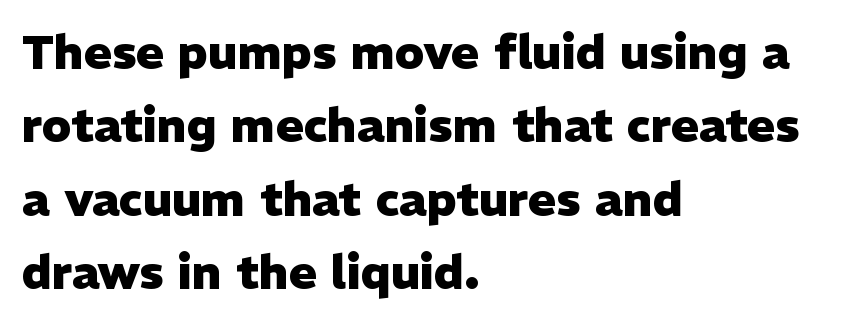
Q: Is the text bold? A: Yes.
Q: Is the text italic (slanted)? A: No, it is upright.
Q: Is the typeface a serif or a sans-serif typeface? A: Sans-serif.
Q: Is the text underlined? A: No.
Q: How is the paragraph aligned? A: Left-aligned.
Q: Is the spacing between letters normal or unusually wide? A: Normal.
Q: Is the spacing between lines tight, normal or loose? A: Normal.
Q: Width (condensed, normal, or wide)? A: Normal.
Q: Stroke contrast? A: Low.
Q: x-height? A: Medium.
Q: Monospaced? A: No.
